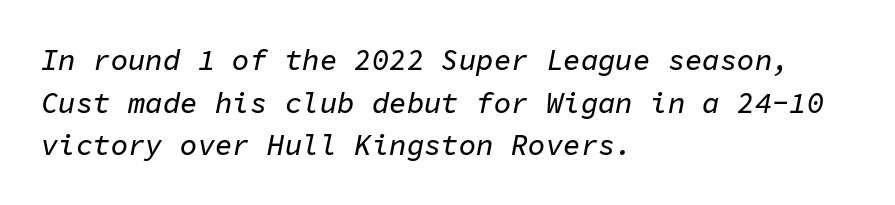
{"italic": "yes", "lean": "right", "slant_degrees": 11, "width": "normal", "stroke_contrast": "low", "x_height": "medium", "monospaced": "yes", "underline": "no", "align": "left", "line_spacing": "normal", "line_spacing_ratio": 1.47, "letter_spacing": "normal", "letter_spacing_em": 0.0, "glyph_px": 29}
